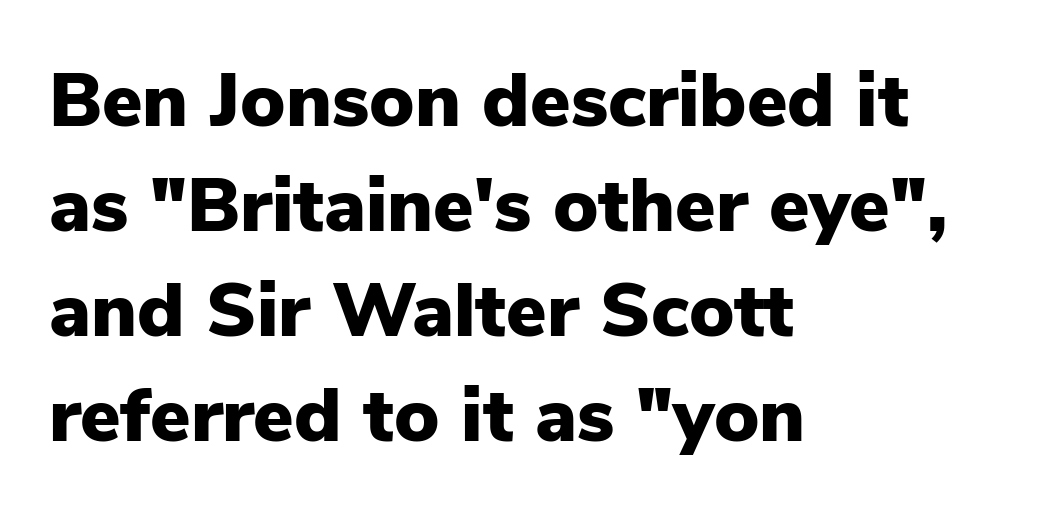
Q: Is the text bold? A: Yes.
Q: Is the text italic (slanted)? A: No, it is upright.
Q: Is the typeface a serif or a sans-serif typeface? A: Sans-serif.
Q: Is the text underlined? A: No.
Q: How is the paragraph aligned? A: Left-aligned.
Q: Is the spacing between letters normal or unusually wide? A: Normal.
Q: Is the spacing between lines tight, normal or loose? A: Normal.
Q: Width (condensed, normal, or wide)? A: Normal.
Q: Stroke contrast? A: Low.
Q: x-height? A: Medium.
Q: Monospaced? A: No.
